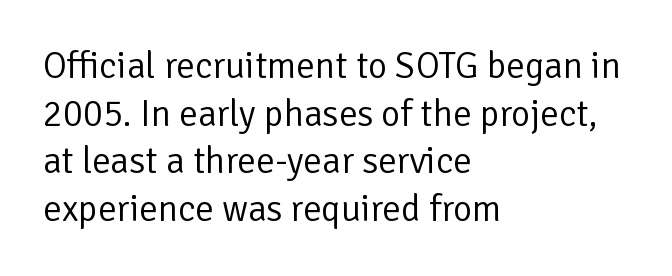
Is this a heavy cut? Hardly; it is regular or lighter. How are the letters spaced? Ordinarily, with no added tracking. The ragged edge is on the right, which tells us the setting is flush left. Characters remain perfectly vertical along every line. This sample has the flowing, uneven cadence of proportional lettering. The area under the type is left untouched.
